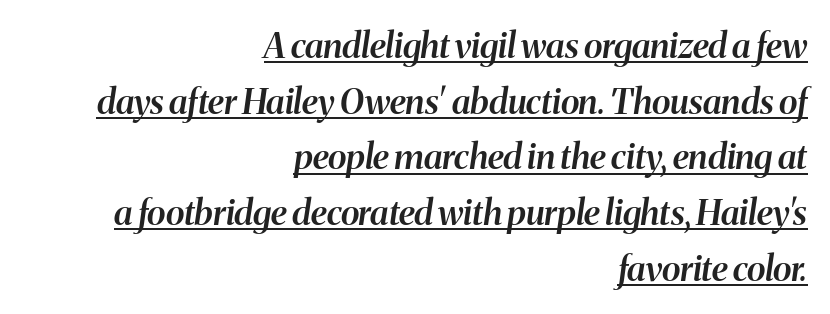
Q: Is the text bold? A: Semi-bold.
Q: Is the text italic (slanted)? A: Yes, it leans right by about 8 degrees.
Q: Is the text underlined? A: Yes.
Q: How is the paragraph aligned? A: Right-aligned.
Q: Is the spacing between letters normal or unusually wide? A: Normal.
Q: Is the spacing between lines tight, normal or loose? A: Normal.
Q: Width (condensed, normal, or wide)? A: Normal.
Q: Stroke contrast? A: Medium.
Q: x-height? A: Medium.
Q: Monospaced? A: No.
